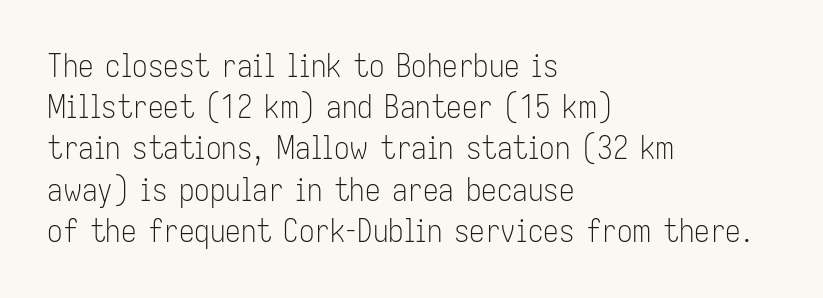
Caption: face not bold, strokes unweighted. In terms of letterform style, serifs are entirely absent. You could call the tracking neutral — neither tight nor loose. Do the characters align in a grid? No, the font is proportional. The specimen reads as upright at a glance. In CSS terms this would be text-align: left.
